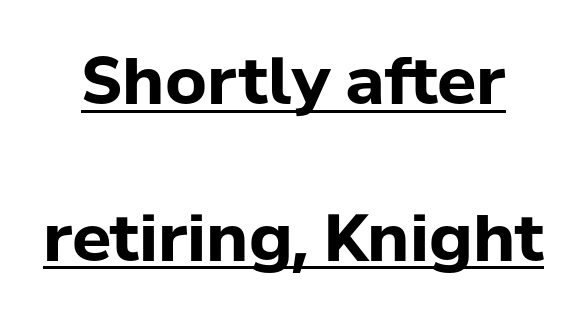
{"serif": "no", "italic": "no", "bold": "yes", "weight": "bold", "width": "normal", "stroke_contrast": "low", "x_height": "medium", "monospaced": "no", "underline": "yes", "line_spacing": "loose", "line_spacing_ratio": 2.41, "letter_spacing": "normal", "letter_spacing_em": 0.0, "glyph_px": 65}
